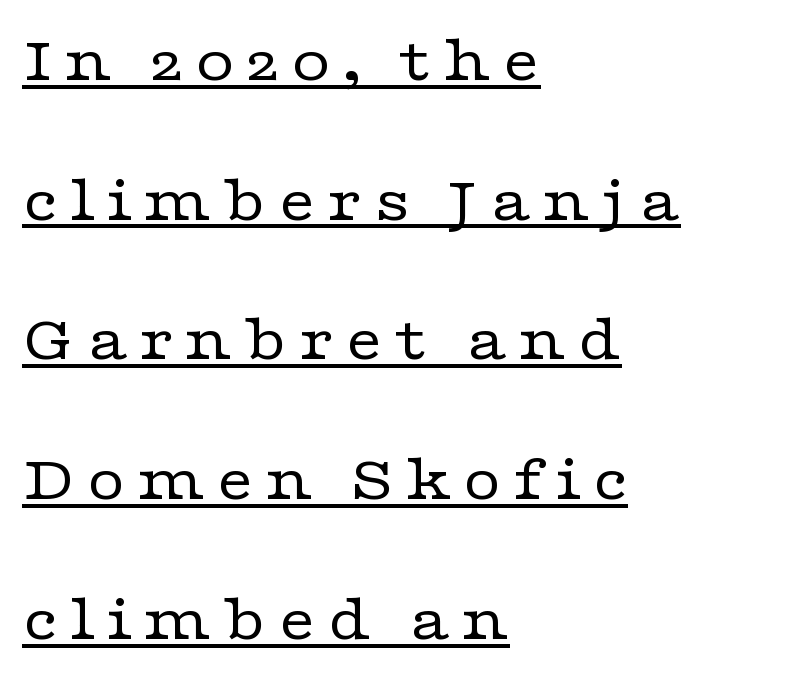
{"serif": "yes", "italic": "no", "bold": "no", "weight": "regular", "width": "wide", "stroke_contrast": "low", "x_height": "medium", "monospaced": "no", "underline": "yes", "align": "left", "line_spacing": "loose", "line_spacing_ratio": 2.15, "glyph_px": 65}
